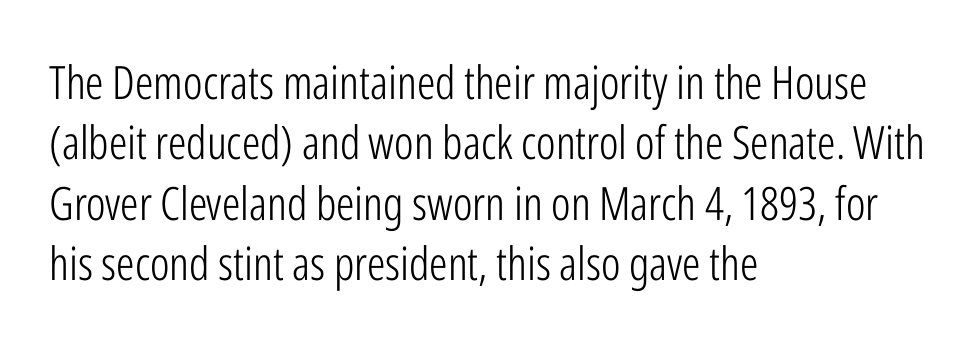
The image shows 46 px light, condensed sans-serif type, upright; set left-aligned, normal line spacing (1.31x), normal letter spacing, not underlined; low stroke contrast and a medium x-height.
